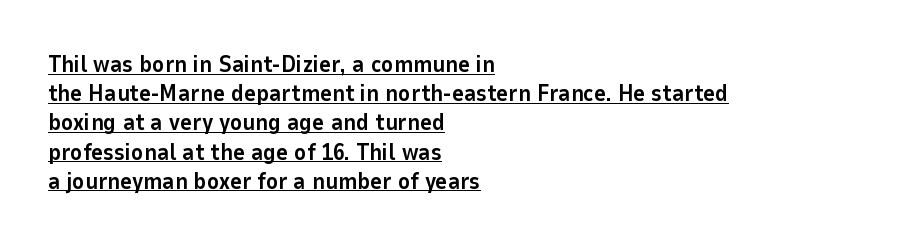
{"italic": "no", "bold": "yes", "underline": "yes", "align": "left", "line_spacing": "normal", "line_spacing_ratio": 1.27, "letter_spacing": "normal", "letter_spacing_em": 0.0, "glyph_px": 23}
